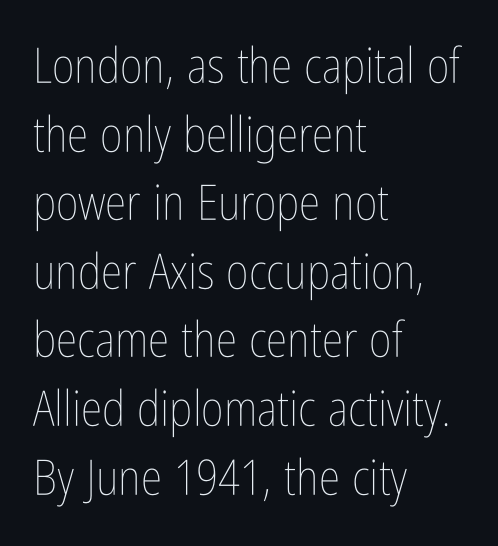
{"italic": "no", "bold": "no", "weight": "thin", "width": "condensed", "stroke_contrast": "low", "x_height": "medium", "monospaced": "no", "underline": "no", "align": "left", "line_spacing": "normal", "line_spacing_ratio": 1.4, "letter_spacing": "normal", "letter_spacing_em": 0.0, "glyph_px": 49}
